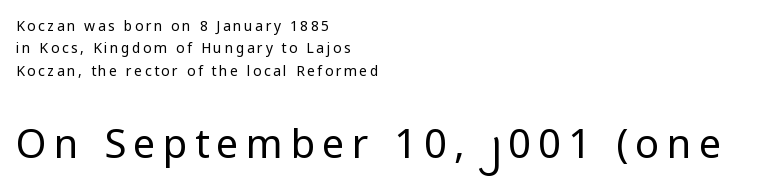
Q: Is the text bold? A: No.
Q: Is the text italic (slanted)? A: No, it is upright.
Q: Is the typeface a serif or a sans-serif typeface? A: Sans-serif.
Q: Is the text underlined? A: No.
Q: How is the paragraph aligned? A: Left-aligned.
Q: Is the spacing between lines tight, normal or loose? A: Normal.
Q: Which block of text is set in a larger size, the first (top) or the second (bottom)? A: The second (bottom) one.
Q: Width (condensed, normal, or wide)? A: Normal.
Q: Stroke contrast? A: Low.
Q: x-height? A: Medium.
Q: Monospaced? A: No.
